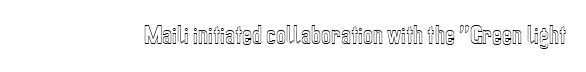
Q: Is the text italic (slanted)? A: No, it is upright.
Q: Is the text underlined? A: No.
Q: Is the spacing between letters normal or unusually wide? A: Normal.
